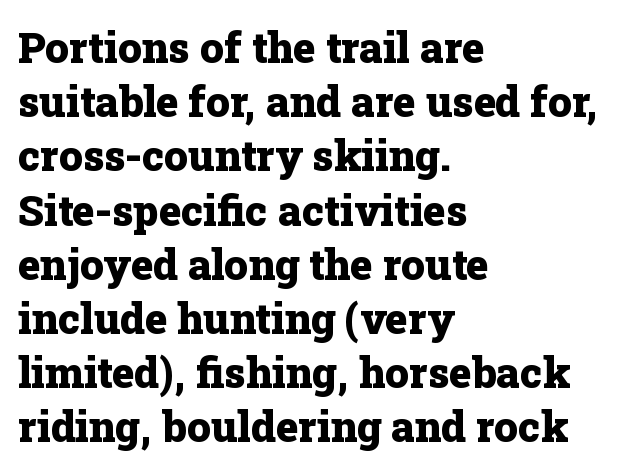
{"serif": "yes", "italic": "no", "bold": "yes", "weight": "heavy", "width": "normal", "stroke_contrast": "low", "x_height": "medium", "monospaced": "no", "underline": "no", "align": "left", "line_spacing": "normal", "line_spacing_ratio": 1.29, "letter_spacing": "normal", "letter_spacing_em": 0.0, "glyph_px": 42}
